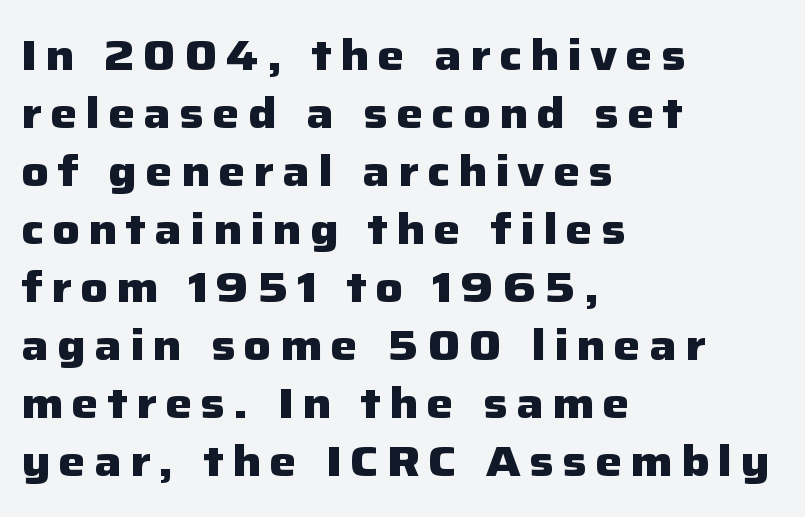
{"serif": "no", "italic": "no", "bold": "yes", "weight": "heavy", "width": "normal", "stroke_contrast": "low", "x_height": "medium", "monospaced": "no", "underline": "no", "align": "left", "line_spacing": "normal", "line_spacing_ratio": 1.35, "glyph_px": 43}
